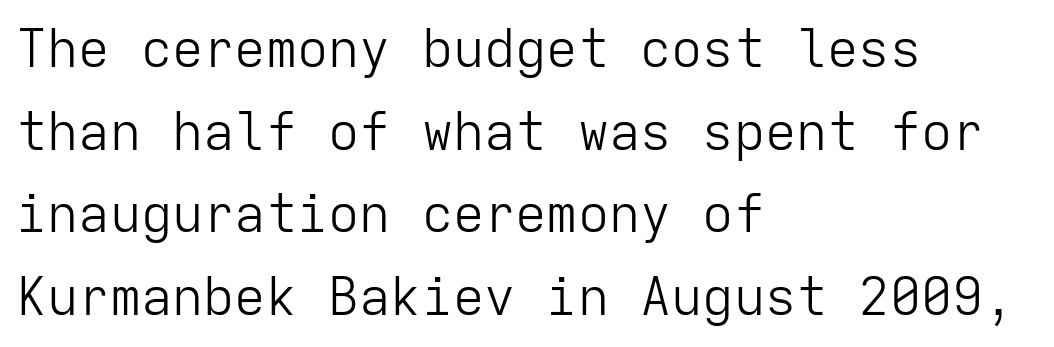
Q: Is the text bold? A: No.
Q: Is the text italic (slanted)? A: No, it is upright.
Q: Is the typeface a serif or a sans-serif typeface? A: Sans-serif.
Q: Is the text underlined? A: No.
Q: How is the paragraph aligned? A: Left-aligned.
Q: Is the spacing between letters normal or unusually wide? A: Normal.
Q: Is the spacing between lines tight, normal or loose? A: Normal.
Q: Width (condensed, normal, or wide)? A: Normal.
Q: Stroke contrast? A: Low.
Q: x-height? A: Medium.
Q: Monospaced? A: Yes.
